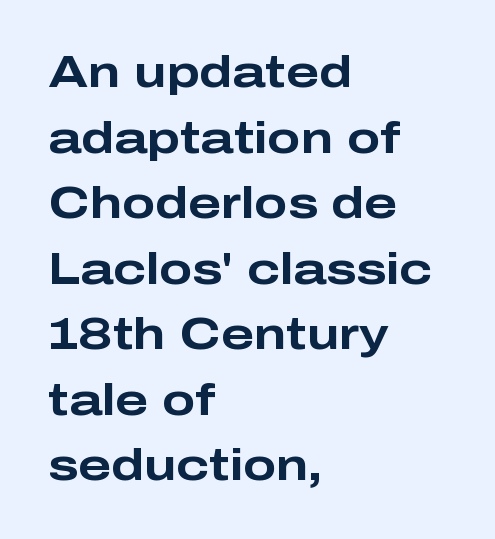
Q: Is the text bold? A: Yes.
Q: Is the text italic (slanted)? A: No, it is upright.
Q: Is the typeface a serif or a sans-serif typeface? A: Sans-serif.
Q: Is the text underlined? A: No.
Q: How is the paragraph aligned? A: Left-aligned.
Q: Is the spacing between letters normal or unusually wide? A: Normal.
Q: Is the spacing between lines tight, normal or loose? A: Normal.
Q: Width (condensed, normal, or wide)? A: Wide.
Q: Stroke contrast? A: Low.
Q: x-height? A: Medium.
Q: Monospaced? A: No.
